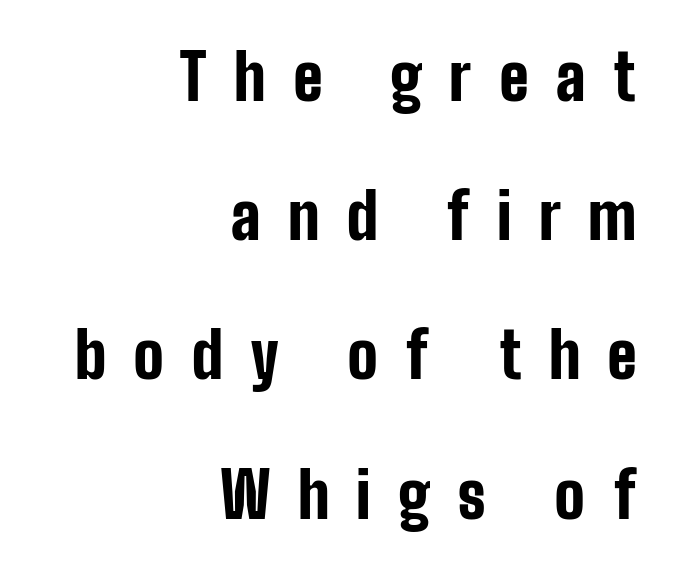
{"serif": "no", "italic": "no", "bold": "yes", "weight": "bold", "width": "condensed", "stroke_contrast": "low", "x_height": "medium", "monospaced": "no", "underline": "no", "align": "right", "line_spacing": "loose", "line_spacing_ratio": 2.21, "letter_spacing": "wide", "letter_spacing_em": 0.43, "glyph_px": 63}
